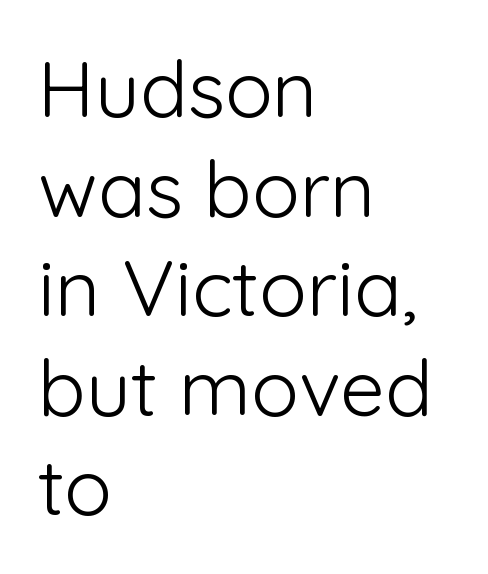
{"serif": "no", "italic": "no", "bold": "no", "weight": "light", "width": "normal", "stroke_contrast": "low", "x_height": "medium", "monospaced": "no", "underline": "no", "align": "left", "line_spacing": "normal", "line_spacing_ratio": 1.26, "letter_spacing": "normal", "letter_spacing_em": 0.0, "glyph_px": 79}
